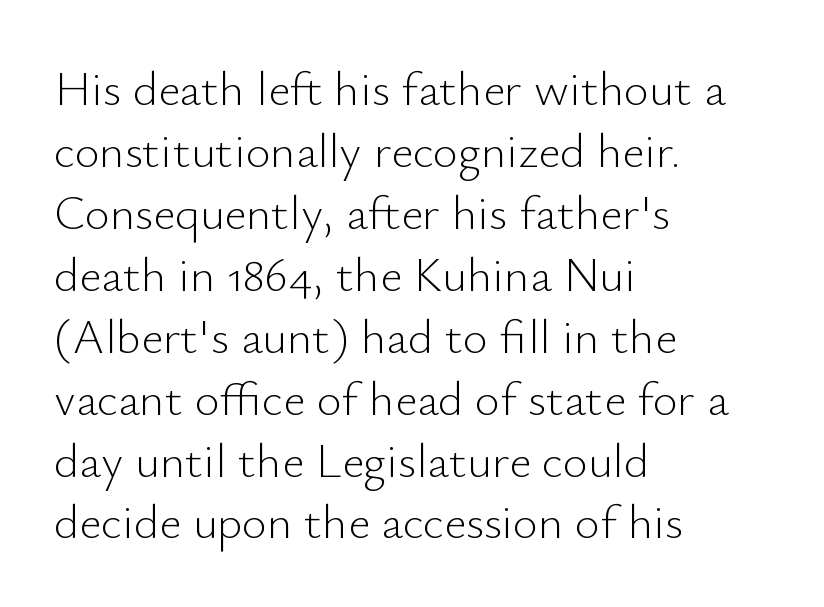
The image shows 48 px light sans-serif type, upright; set left-aligned, normal line spacing (1.29x), normal letter spacing, not underlined; low stroke contrast and a small x-height.
